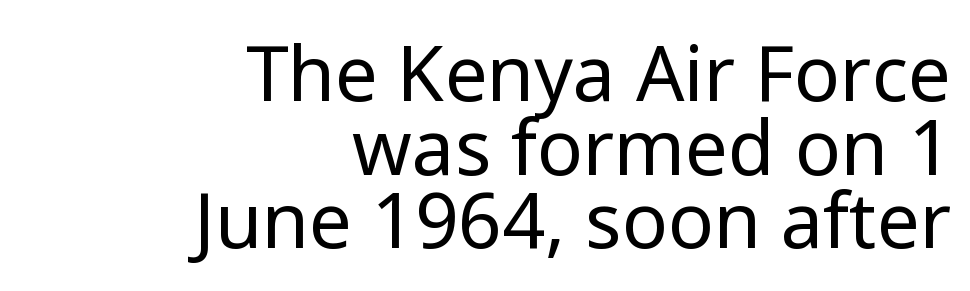
{"serif": "no", "italic": "no", "bold": "no", "weight": "regular", "width": "normal", "stroke_contrast": "low", "x_height": "medium", "monospaced": "no", "underline": "no", "align": "right", "line_spacing": "tight", "line_spacing_ratio": 0.97, "letter_spacing": "normal", "letter_spacing_em": 0.0, "glyph_px": 76}
